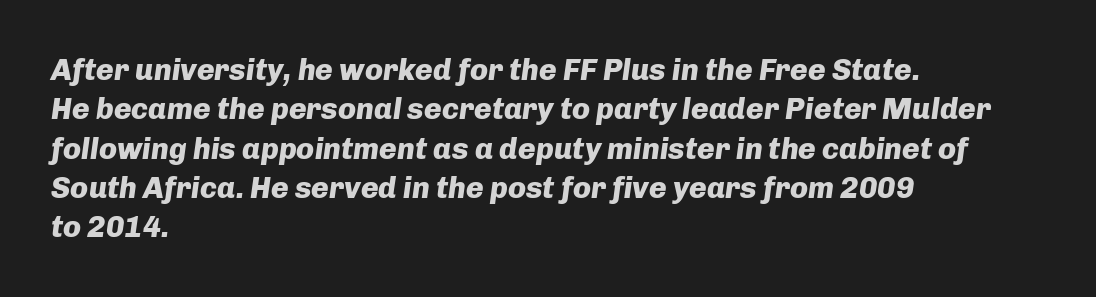
{"italic": "yes", "lean": "right", "slant_degrees": 8, "bold": "yes", "weight": "heavy", "width": "normal", "stroke_contrast": "low", "x_height": "medium", "monospaced": "no", "underline": "no", "align": "left", "line_spacing": "normal", "line_spacing_ratio": 1.31, "letter_spacing": "normal", "letter_spacing_em": 0.0, "glyph_px": 30}
